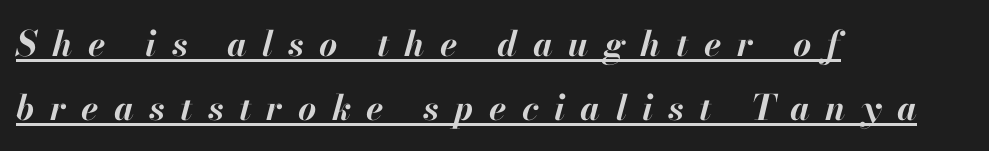
Q: Is the text bold? A: Yes.
Q: Is the text italic (slanted)? A: Yes, it leans right by about 13 degrees.
Q: Is the text underlined? A: Yes.
Q: How is the paragraph aligned? A: Left-aligned.
Q: Is the spacing between letters normal or unusually wide? A: Unusually wide.
Q: Width (condensed, normal, or wide)? A: Normal.
Q: Stroke contrast? A: High.
Q: x-height? A: Small.
Q: Monospaced? A: No.
